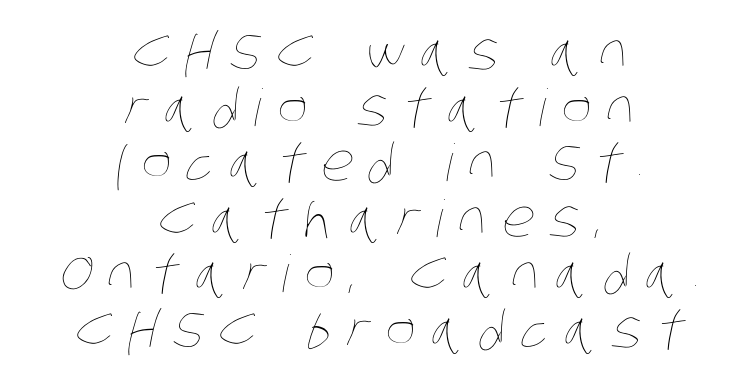
The image shows 51 px thin, condensed type; set centered, tight line spacing (1.09x), unusually wide letter spacing (+0.3 em), not underlined; low stroke contrast and a large x-height.
